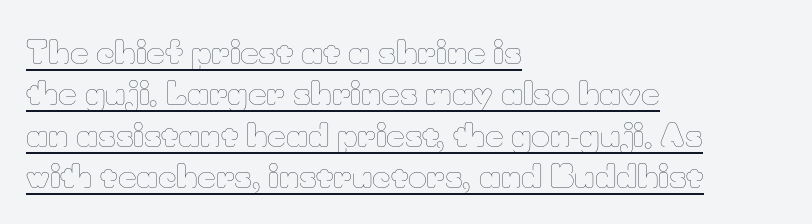
{"italic": "no", "bold": "no", "weight": "thin", "width": "normal", "stroke_contrast": "low", "x_height": "small", "monospaced": "no", "underline": "yes", "align": "left", "line_spacing": "normal", "line_spacing_ratio": 1.29, "letter_spacing": "normal", "letter_spacing_em": 0.0, "glyph_px": 32}
